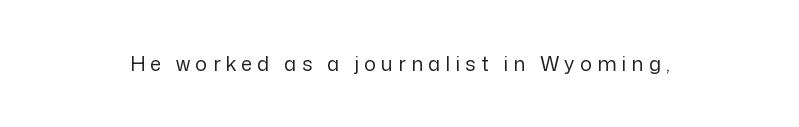
The image shows 20 px text type, upright; set unusually wide letter spacing (+0.26 em), not underlined.
